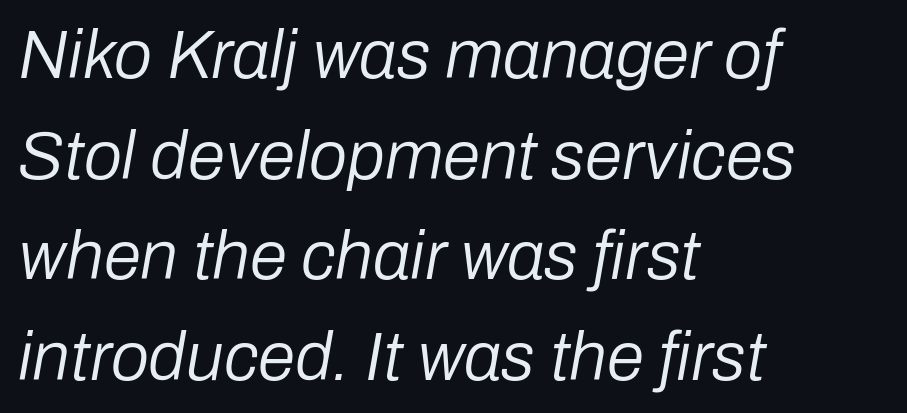
The image shows 68 px regular-weight type, italic (leaning right); set left-aligned, normal line spacing (1.48x), normal letter spacing, not underlined; low stroke contrast and a medium x-height.
